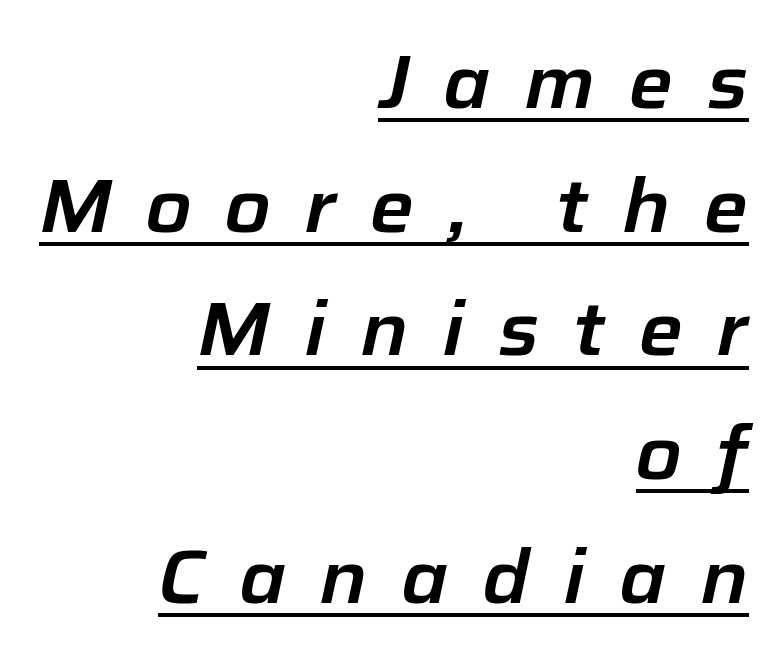
{"italic": "yes", "lean": "right", "slant_degrees": 12, "width": "normal", "stroke_contrast": "low", "x_height": "medium", "monospaced": "no", "underline": "yes", "align": "right", "line_spacing": "normal", "line_spacing_ratio": 1.65, "letter_spacing": "wide", "letter_spacing_em": 0.45, "glyph_px": 75}
